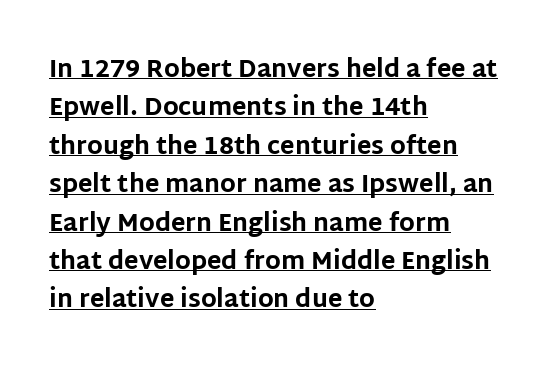
{"italic": "no", "bold": "yes", "underline": "yes", "align": "left", "line_spacing": "normal", "line_spacing_ratio": 1.6, "letter_spacing": "normal", "letter_spacing_em": 0.0, "glyph_px": 24}
